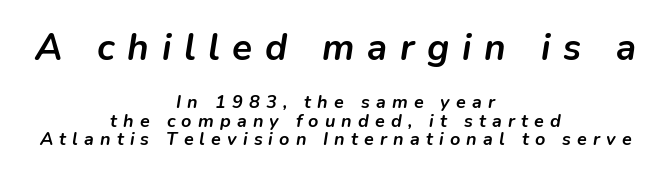
The type is letterspaced generously, with wide tracking. If you drew a line through each stem, it would be angled. Is the block centered? Yes — each line is placed symmetrically about the middle. Larger block? The one above; the one below is distinctly smaller. The passage shown is typed in a proportional face where columns would drift.
